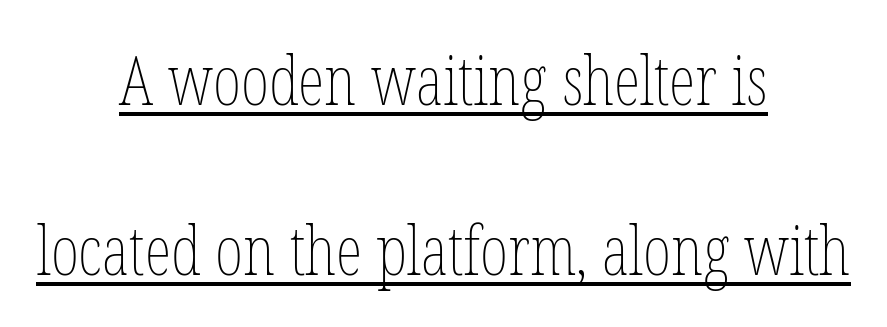
Q: Is the text bold? A: No.
Q: Is the text italic (slanted)? A: No, it is upright.
Q: Is the text underlined? A: Yes.
Q: How is the paragraph aligned? A: Centered.
Q: Is the spacing between letters normal or unusually wide? A: Normal.
Q: Is the spacing between lines tight, normal or loose? A: Loose.
Q: Width (condensed, normal, or wide)? A: Condensed.
Q: Stroke contrast? A: Low.
Q: x-height? A: Medium.
Q: Monospaced? A: No.
